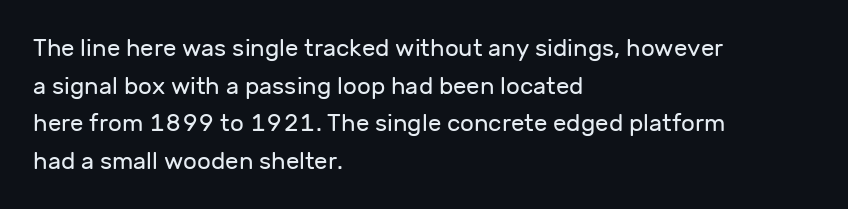
The image shows 24 px text type, upright; set left-aligned, normal line spacing (1.57x), normal letter spacing, not underlined.
